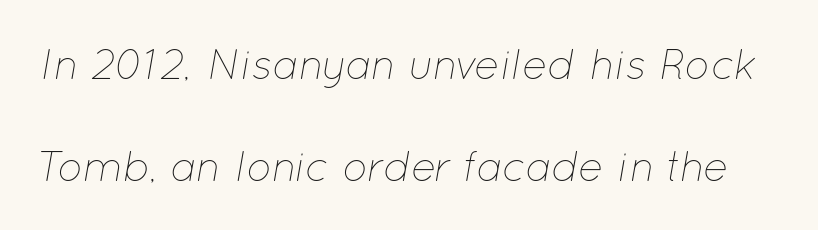
Q: Is the text bold? A: No.
Q: Is the text italic (slanted)? A: Yes, it leans right by about 12 degrees.
Q: Is the text underlined? A: No.
Q: Is the spacing between letters normal or unusually wide? A: Normal.
Q: Is the spacing between lines tight, normal or loose? A: Loose.
Q: Width (condensed, normal, or wide)? A: Normal.
Q: Stroke contrast? A: Low.
Q: x-height? A: Medium.
Q: Monospaced? A: No.
